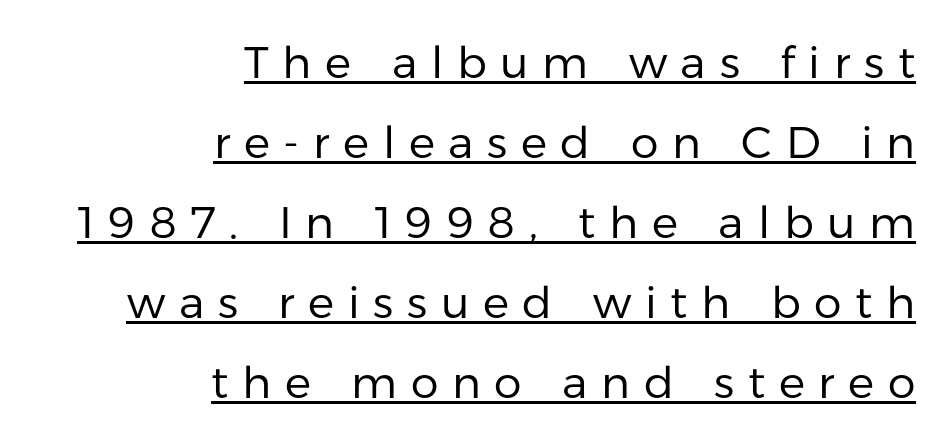
Q: Is the text bold? A: No.
Q: Is the text italic (slanted)? A: No, it is upright.
Q: Is the typeface a serif or a sans-serif typeface? A: Sans-serif.
Q: Is the text underlined? A: Yes.
Q: How is the paragraph aligned? A: Right-aligned.
Q: Is the spacing between letters normal or unusually wide? A: Unusually wide.
Q: Width (condensed, normal, or wide)? A: Normal.
Q: Stroke contrast? A: Low.
Q: x-height? A: Medium.
Q: Monospaced? A: No.
